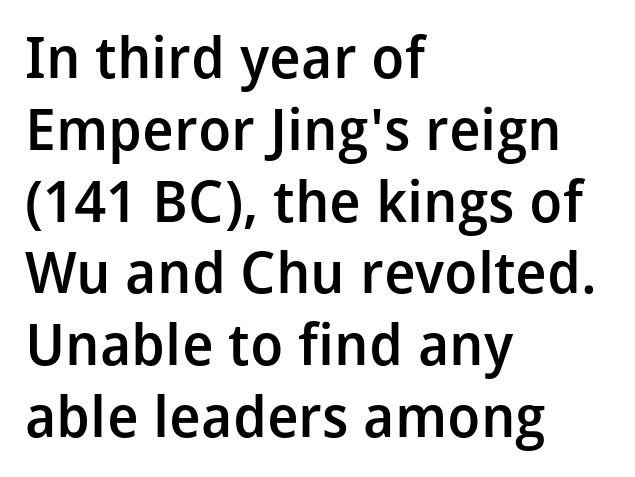
{"serif": "no", "italic": "no", "bold": "semi", "weight": "semibold", "width": "normal", "stroke_contrast": "low", "x_height": "medium", "monospaced": "no", "underline": "no", "align": "left", "line_spacing": "normal", "line_spacing_ratio": 1.26, "letter_spacing": "normal", "letter_spacing_em": 0.0, "glyph_px": 57}
